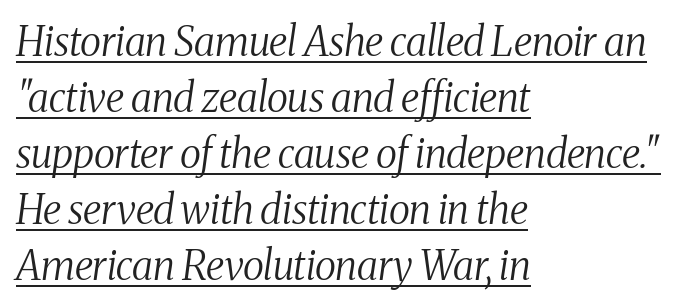
Q: Is the text bold? A: No.
Q: Is the text italic (slanted)? A: Yes, it leans right by about 8 degrees.
Q: Is the typeface a serif or a sans-serif typeface? A: Serif.
Q: Is the text underlined? A: Yes.
Q: How is the paragraph aligned? A: Left-aligned.
Q: Is the spacing between letters normal or unusually wide? A: Normal.
Q: Is the spacing between lines tight, normal or loose? A: Normal.
Q: Width (condensed, normal, or wide)? A: Condensed.
Q: Stroke contrast? A: Medium.
Q: x-height? A: Medium.
Q: Monospaced? A: No.
